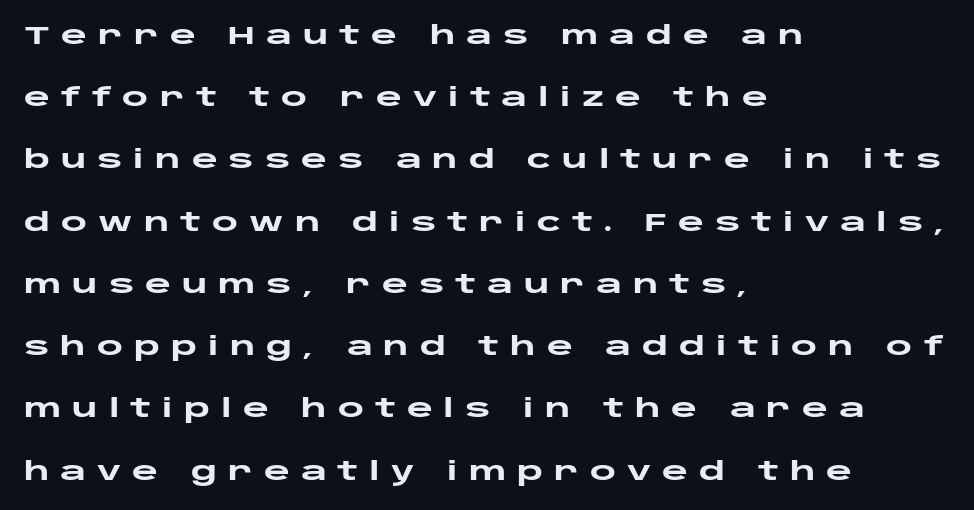
The image shows 25 px bold type, upright; set left-aligned, loose line spacing (2.49x), unusually wide letter spacing (+0.44 em), not underlined.
